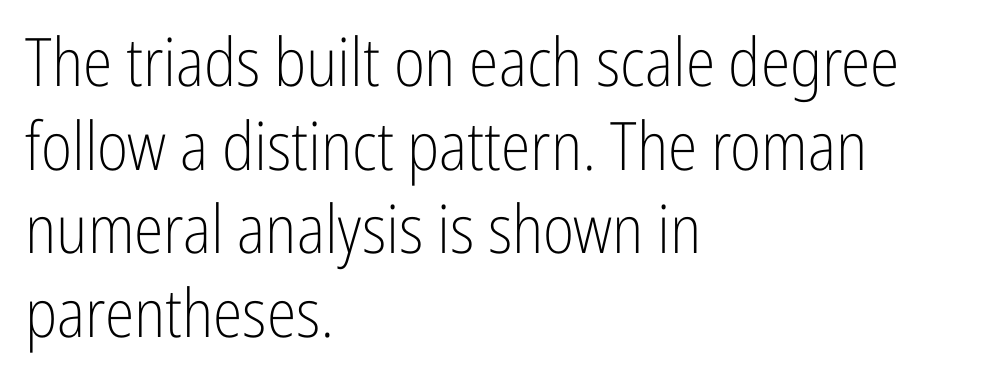
Q: Is the text bold? A: No.
Q: Is the text italic (slanted)? A: No, it is upright.
Q: Is the typeface a serif or a sans-serif typeface? A: Sans-serif.
Q: Is the text underlined? A: No.
Q: How is the paragraph aligned? A: Left-aligned.
Q: Is the spacing between letters normal or unusually wide? A: Normal.
Q: Is the spacing between lines tight, normal or loose? A: Normal.
Q: Width (condensed, normal, or wide)? A: Condensed.
Q: Stroke contrast? A: Low.
Q: x-height? A: Medium.
Q: Monospaced? A: No.
